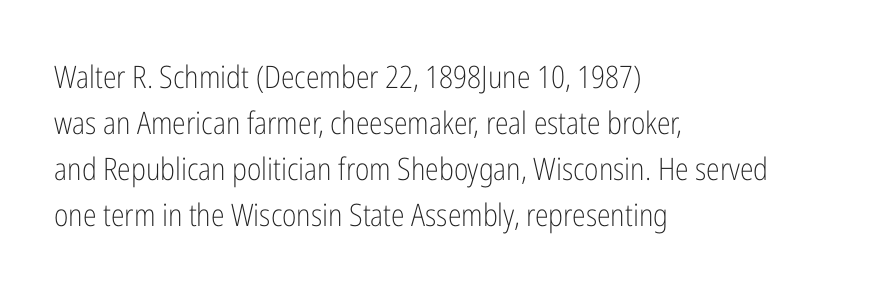
How are the letters spaced? Ordinarily, with no added tracking. The rendering shows plain stroke endings on the letterforms — a sans-serif design. The lettering holds an erect, upright posture throughout. A typesetter would call this proportional, since set widths differ per character. The space beneath each line is pristine and unruled. Honestly, the row spacing looks completely unremarkable.
